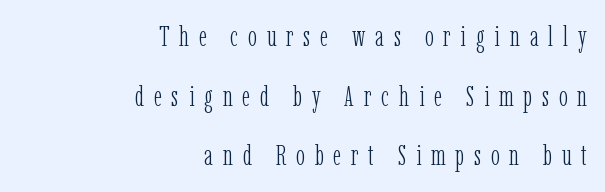
Q: Is the text bold? A: No.
Q: Is the text italic (slanted)? A: No, it is upright.
Q: Is the typeface a serif or a sans-serif typeface? A: Serif.
Q: Is the text underlined? A: No.
Q: How is the paragraph aligned? A: Right-aligned.
Q: Is the spacing between letters normal or unusually wide? A: Unusually wide.
Q: Is the spacing between lines tight, normal or loose? A: Loose.
Q: Width (condensed, normal, or wide)? A: Condensed.
Q: Stroke contrast? A: Low.
Q: x-height? A: Medium.
Q: Monospaced? A: No.
